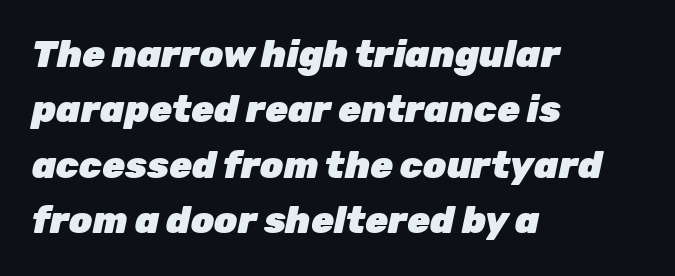
The strokes are fattened all the way to bold. These lines are set flush left with a ragged right edge. How would I describe the line gaps? Plain and ordinary. Proportional: the letters do not fall into vertical columns.
